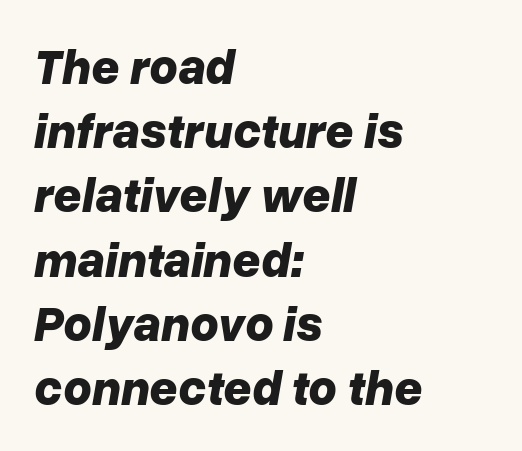
The image shows 49 px bold type, italic (leaning right); set left-aligned, normal line spacing (1.31x), normal letter spacing, not underlined; low stroke contrast and a medium x-height.
